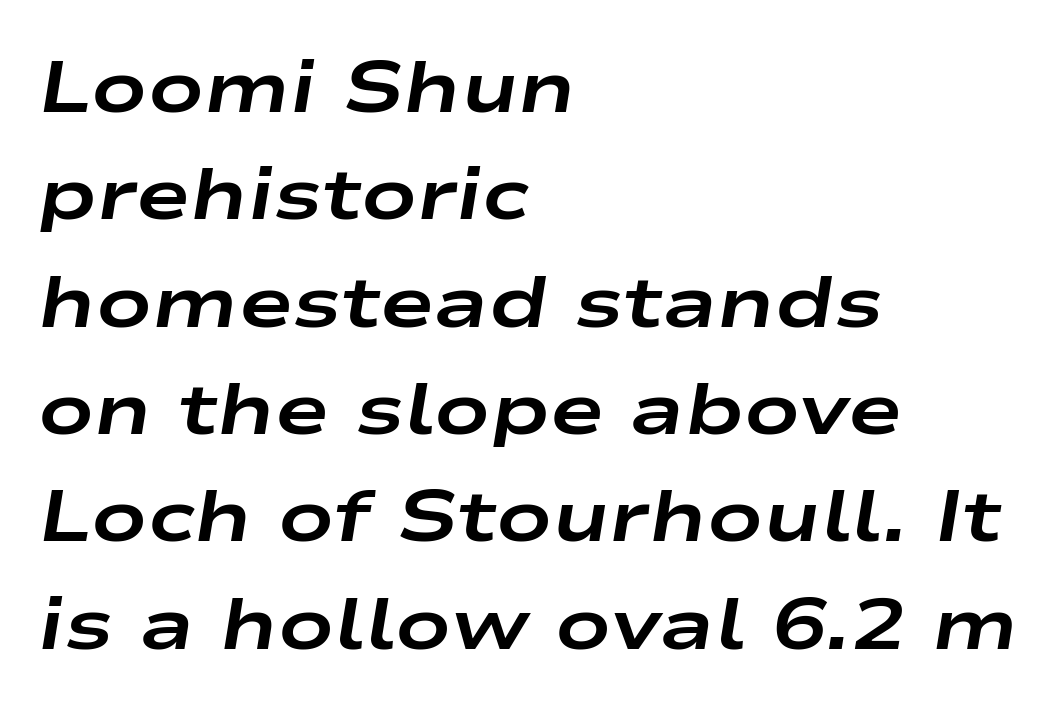
{"italic": "yes", "lean": "right", "slant_degrees": 9, "bold": "yes", "weight": "bold", "width": "wide", "stroke_contrast": "low", "x_height": "medium", "monospaced": "no", "underline": "no", "align": "left", "line_spacing": "normal", "line_spacing_ratio": 1.47, "letter_spacing": "normal", "letter_spacing_em": 0.0, "glyph_px": 73}
